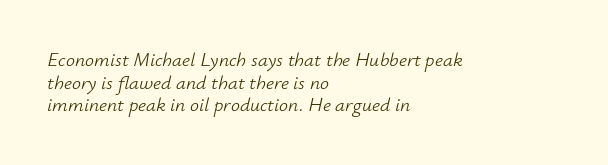
A typesetter would call this zero additional tracking. You can tell it's italic because the verticals aren't actually vertical. The words here are not underlined. The designer dialed line spacing down below the default. The rag falls on the right side of this text block.
